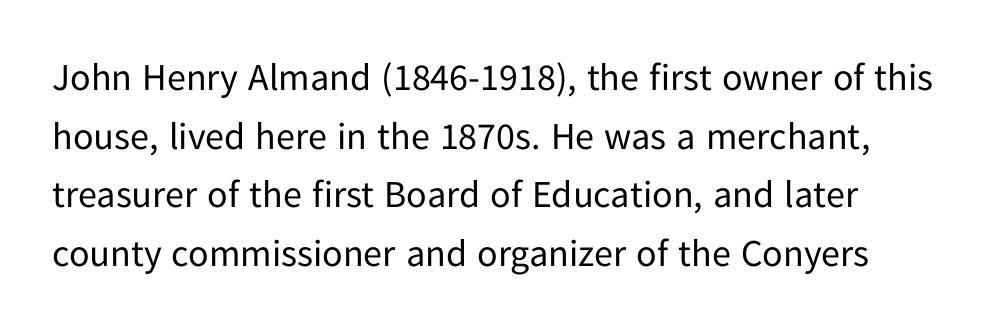
The image shows 38 px regular-weight sans-serif type, upright; set left-aligned, normal line spacing (1.54x), normal letter spacing, not underlined; low stroke contrast and a medium x-height.
